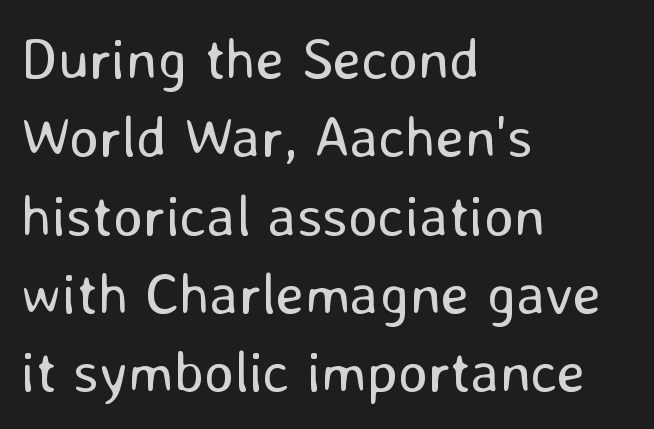
{"serif": "no", "italic": "no", "bold": "no", "weight": "regular", "width": "normal", "stroke_contrast": "low", "x_height": "medium", "monospaced": "no", "underline": "no", "align": "left", "line_spacing": "normal", "line_spacing_ratio": 1.35, "letter_spacing": "normal", "letter_spacing_em": 0.0, "glyph_px": 58}
